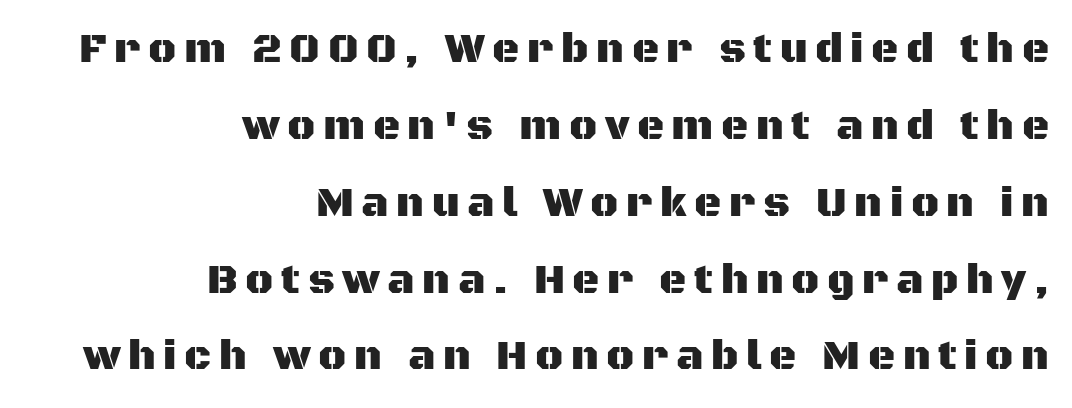
{"serif": "no", "italic": "no", "width": "normal", "stroke_contrast": "medium", "x_height": "large", "monospaced": "no", "underline": "no", "align": "right", "line_spacing_ratio": 1.83, "glyph_px": 42}
